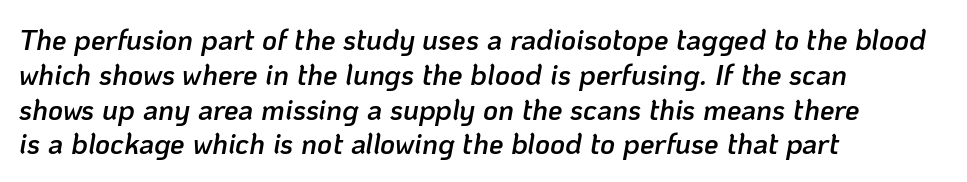
The image shows 29 px semibold type, italic (leaning right); set left-aligned, line spacing 1.2x, normal letter spacing, not underlined; low stroke contrast and a medium x-height.
